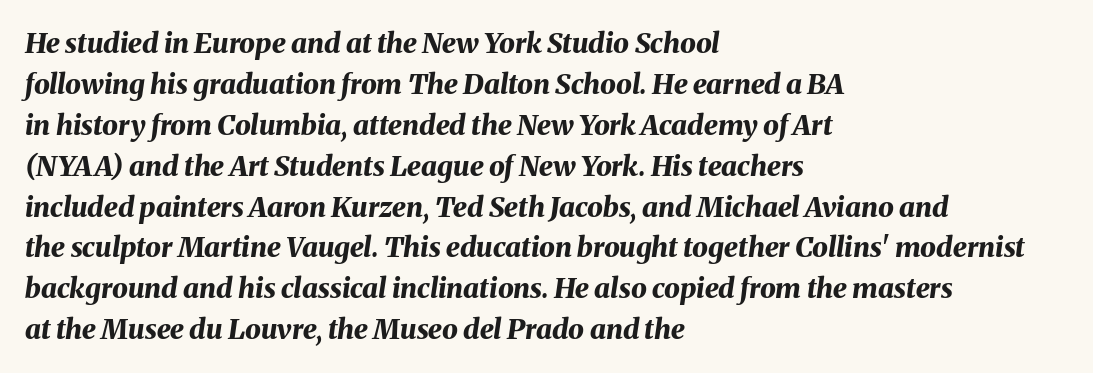
{"italic": "yes", "lean": "right", "slant_degrees": 8, "bold": "yes", "weight": "bold", "width": "normal", "stroke_contrast": "medium", "x_height": "medium", "monospaced": "no", "underline": "no", "align": "left", "line_spacing": "normal", "line_spacing_ratio": 1.46, "letter_spacing": "normal", "letter_spacing_em": 0.0, "glyph_px": 28}
